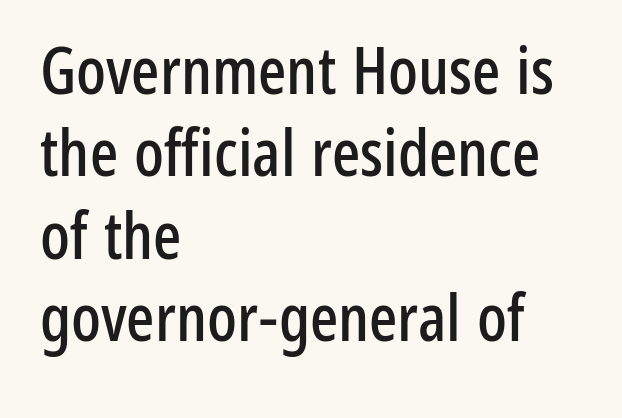
Q: Is the text italic (slanted)? A: No, it is upright.
Q: Is the typeface a serif or a sans-serif typeface? A: Sans-serif.
Q: Is the text underlined? A: No.
Q: How is the paragraph aligned? A: Left-aligned.
Q: Is the spacing between letters normal or unusually wide? A: Normal.
Q: Is the spacing between lines tight, normal or loose? A: Normal.
Q: Width (condensed, normal, or wide)? A: Condensed.
Q: Stroke contrast? A: Low.
Q: x-height? A: Medium.
Q: Monospaced? A: No.
